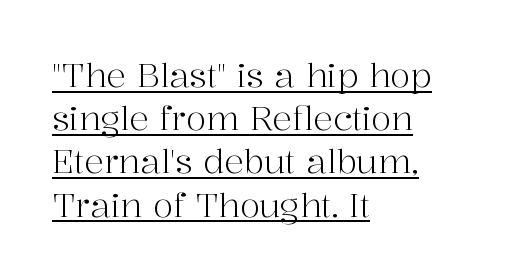
The image shows 33 px light serif type, upright; set left-aligned, normal line spacing (1.31x), normal letter spacing, underlined; high stroke contrast and a medium x-height.
